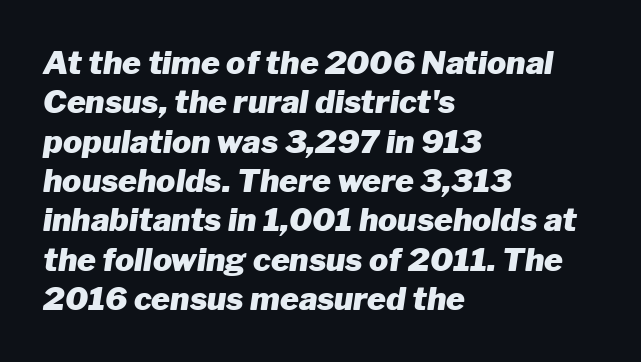
No word sits above an underline. Weight check: bold — yes, fully. Here the designer chose a conventional face with non-uniform glyph widths. Notice how the passage keeps a crisp vertical edge on the left only. Look at the tracking — it's just the regular setting, nothing added. The font's italic variant was chosen for this text.
